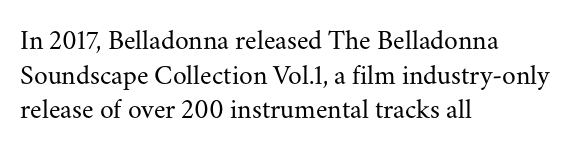
{"serif": "yes", "italic": "no", "bold": "no", "weight": "regular", "width": "normal", "stroke_contrast": "medium", "x_height": "small", "monospaced": "no", "underline": "no", "align": "left", "line_spacing_ratio": 1.24, "letter_spacing": "normal", "letter_spacing_em": 0.0, "glyph_px": 28}
